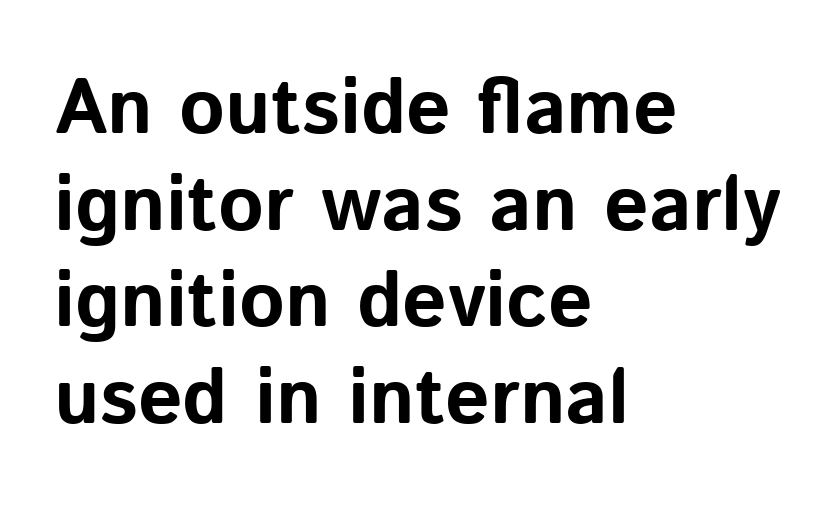
Q: Is the text bold? A: Yes.
Q: Is the text italic (slanted)? A: No, it is upright.
Q: Is the typeface a serif or a sans-serif typeface? A: Sans-serif.
Q: Is the text underlined? A: No.
Q: How is the paragraph aligned? A: Left-aligned.
Q: Is the spacing between letters normal or unusually wide? A: Normal.
Q: Width (condensed, normal, or wide)? A: Normal.
Q: Stroke contrast? A: Low.
Q: x-height? A: Medium.
Q: Monospaced? A: No.
